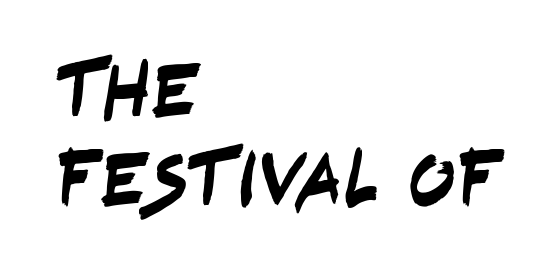
The image shows 79 px condensed sans-serif type; set left-aligned, tight line spacing (1.13x), normal letter spacing, not underlined; low stroke contrast and a large x-height.
